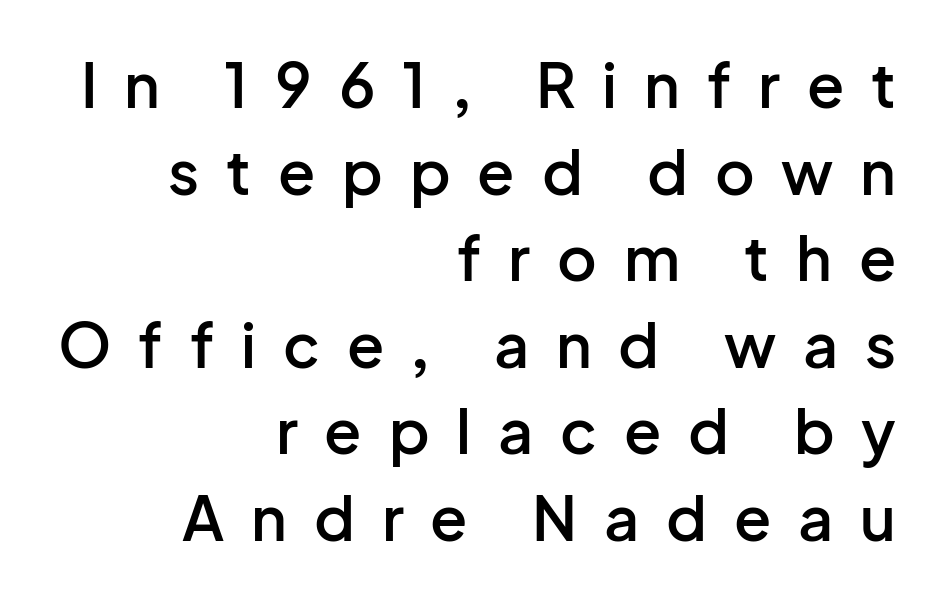
The image shows 61 px semibold sans-serif type, upright; set right-aligned, normal line spacing (1.42x), unusually wide letter spacing (+0.44 em), not underlined; low stroke contrast and a medium x-height.
